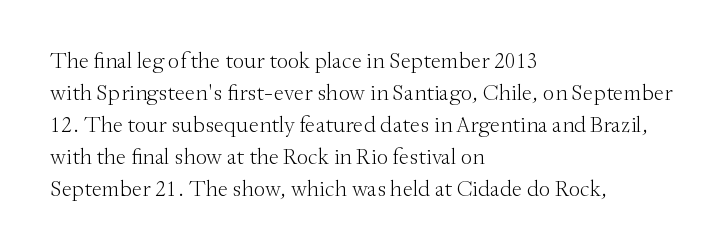
The image shows 23 px text type, upright; set left-aligned, normal line spacing (1.39x), normal letter spacing, not underlined.
